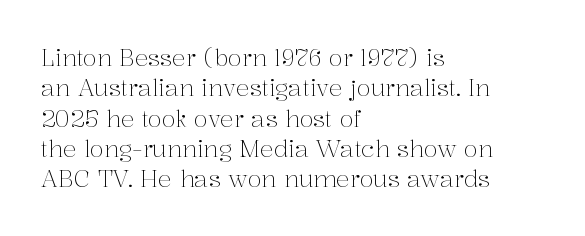
The space directly below the letters is spotless. Caption: standard tracking, unaltered. Vertically, the passage feels balanced, rows spaced as you'd expect. Does the lettering tilt? It doesn't — this is upright.
